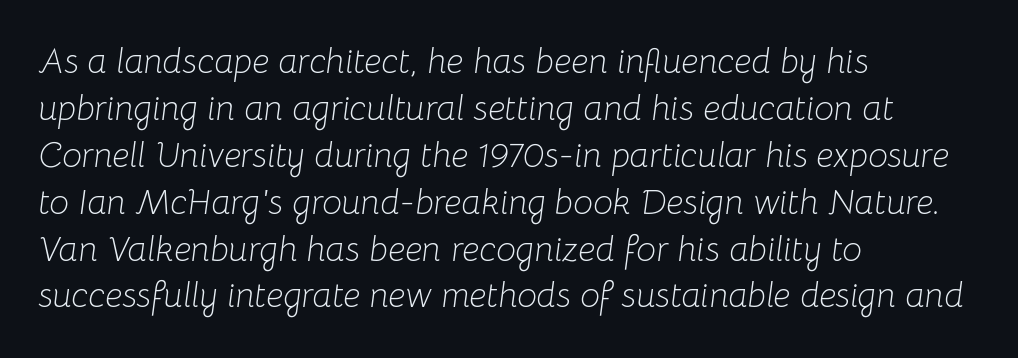
The image shows 35 px light type, italic (leaning right); set left-aligned, normal line spacing (1.34x), normal letter spacing, not underlined; low stroke contrast and a medium x-height.
